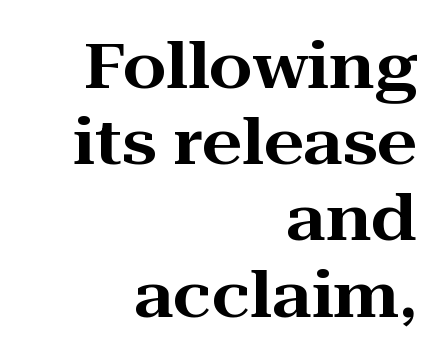
Q: Is the text italic (slanted)? A: No, it is upright.
Q: Is the typeface a serif or a sans-serif typeface? A: Serif.
Q: Is the text underlined? A: No.
Q: How is the paragraph aligned? A: Right-aligned.
Q: Is the spacing between letters normal or unusually wide? A: Normal.
Q: Width (condensed, normal, or wide)? A: Wide.
Q: Stroke contrast? A: High.
Q: x-height? A: Medium.
Q: Monospaced? A: No.
